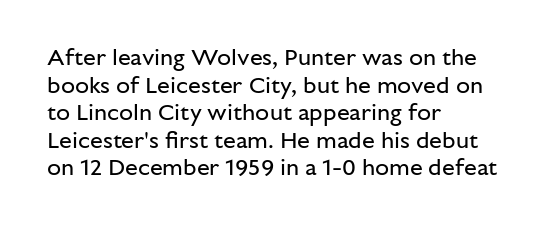
Unlike italic type, these characters show no tilt at all. The string is rendered with underlining switched off. The lines are quadded left. Tracking here is standard; glyphs follow each other at the usual distance. The letters look calm and open, with moderate or lighter stems.
